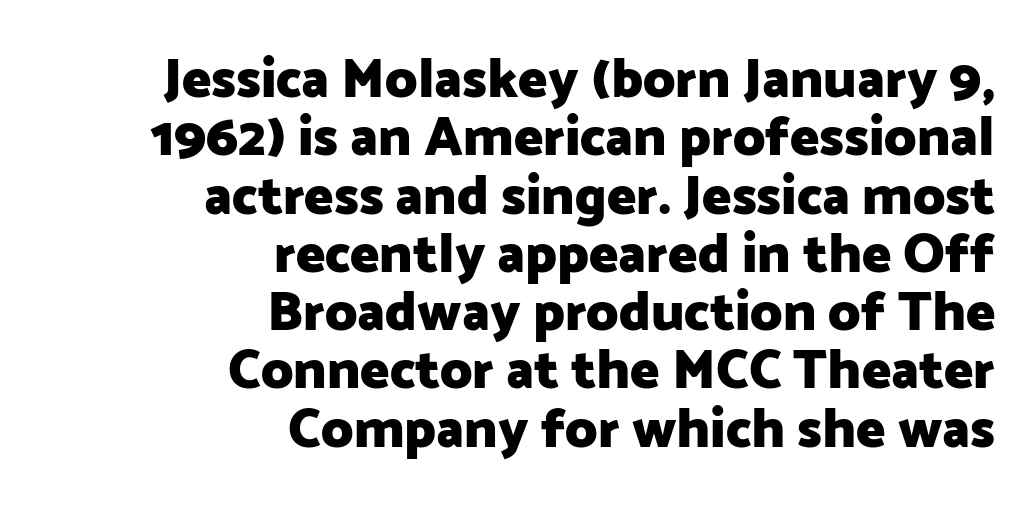
Lines of text with bare space underneath. This sample is right-justified, so line beginnings fall wherever the words allow. Caption: standard tracking, unaltered. Rendered with straight, roman letterforms. Character widths vary here, with narrow letters taking less room than wide ones. Is the type bold? Yes — the strokes are clearly thick and heavy.
